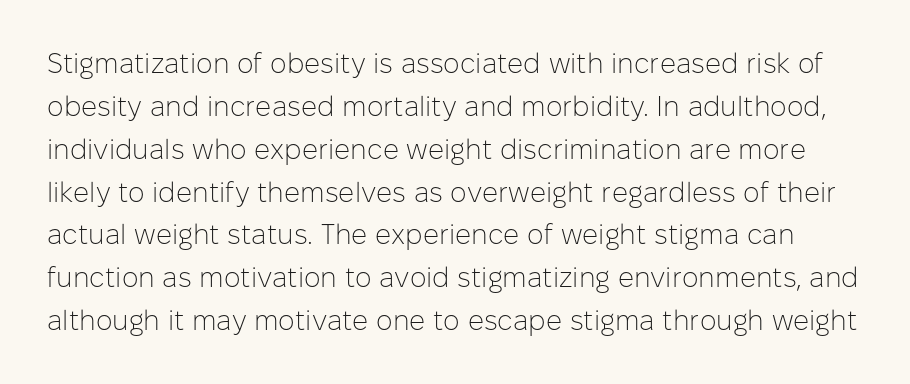
{"serif": "no", "italic": "no", "bold": "no", "weight": "light", "width": "normal", "stroke_contrast": "low", "x_height": "medium", "monospaced": "no", "underline": "no", "line_spacing": "normal", "line_spacing_ratio": 1.53, "letter_spacing": "normal", "letter_spacing_em": 0.0, "glyph_px": 28}
